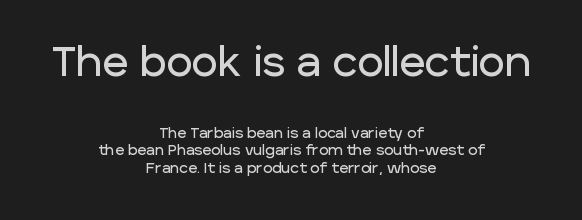
Does the type have serifs? No, each stem ends abruptly. Line starts and ends both wander, symmetrically. The specimen reads as upright at a glance. Glyph-to-glyph distance matches everyday printed text.
